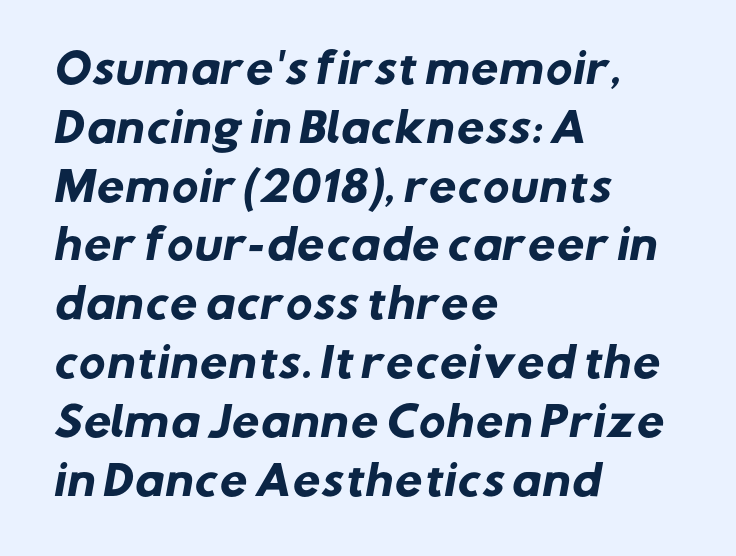
{"serif": "no", "bold": "yes", "weight": "heavy", "width": "normal", "stroke_contrast": "low", "x_height": "medium", "monospaced": "no", "underline": "no", "align": "left", "line_spacing": "normal", "line_spacing_ratio": 1.47, "letter_spacing": "normal", "letter_spacing_em": 0.0, "glyph_px": 40}
